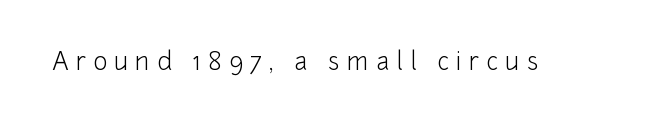
Q: Is the text bold? A: No.
Q: Is the text italic (slanted)? A: No, it is upright.
Q: Is the text underlined? A: No.
Q: Is the spacing between letters normal or unusually wide? A: Unusually wide.
